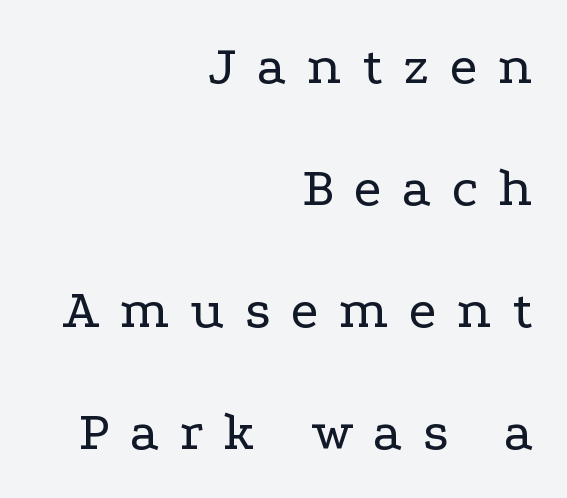
Q: Is the text bold? A: No.
Q: Is the text italic (slanted)? A: No, it is upright.
Q: Is the typeface a serif or a sans-serif typeface? A: Serif.
Q: Is the text underlined? A: No.
Q: How is the paragraph aligned? A: Right-aligned.
Q: Is the spacing between letters normal or unusually wide? A: Unusually wide.
Q: Is the spacing between lines tight, normal or loose? A: Loose.
Q: Width (condensed, normal, or wide)? A: Wide.
Q: Stroke contrast? A: Low.
Q: x-height? A: Medium.
Q: Monospaced? A: No.
